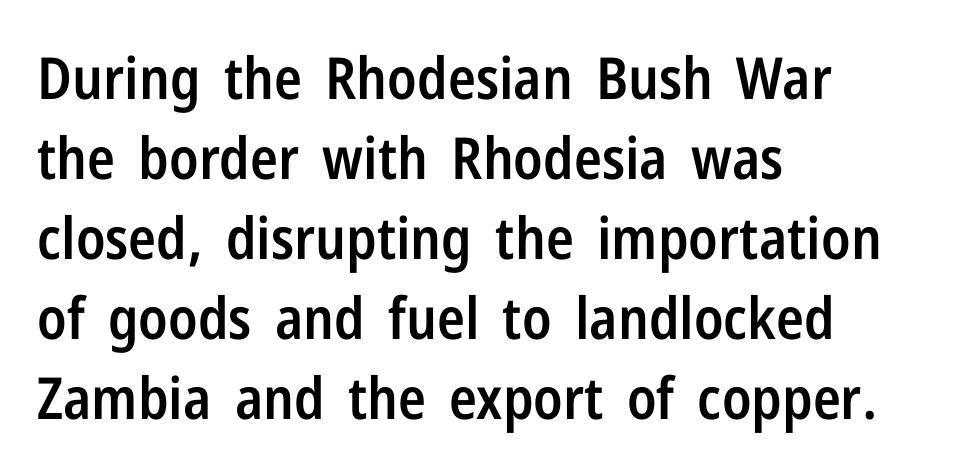
What weight is shown? A semibold, between regular and bold. Is this a fixed-width face? No — the glyphs have proportional, varying widths. The face used here is a sans, in the tradition of grotesques and geometrics. Upright lettering throughout.
